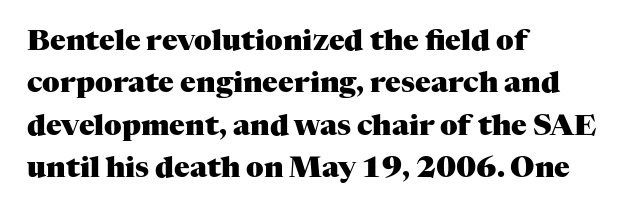
Q: Is the text bold? A: Yes.
Q: Is the text italic (slanted)? A: No, it is upright.
Q: Is the typeface a serif or a sans-serif typeface? A: Serif.
Q: Is the text underlined? A: No.
Q: How is the paragraph aligned? A: Left-aligned.
Q: Is the spacing between letters normal or unusually wide? A: Normal.
Q: Is the spacing between lines tight, normal or loose? A: Normal.
Q: Width (condensed, normal, or wide)? A: Normal.
Q: Stroke contrast? A: Medium.
Q: x-height? A: Medium.
Q: Monospaced? A: No.
